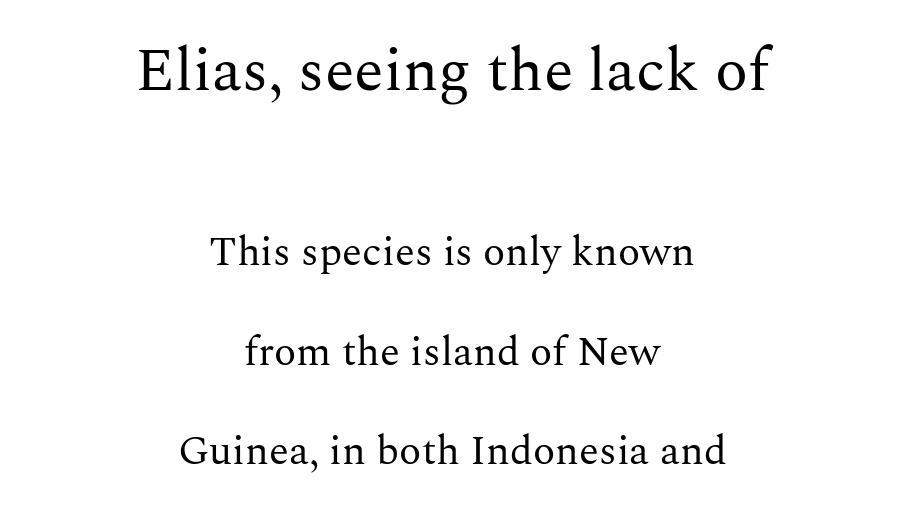
Q: Is the text bold? A: No.
Q: Is the text italic (slanted)? A: No, it is upright.
Q: Is the typeface a serif or a sans-serif typeface? A: Serif.
Q: Is the text underlined? A: No.
Q: How is the paragraph aligned? A: Centered.
Q: Is the spacing between letters normal or unusually wide? A: Normal.
Q: Is the spacing between lines tight, normal or loose? A: Loose.
Q: Which block of text is set in a larger size, the first (top) or the second (bottom)? A: The first (top) one.
Q: Width (condensed, normal, or wide)? A: Normal.
Q: Stroke contrast? A: Medium.
Q: x-height? A: Medium.
Q: Monospaced? A: No.
